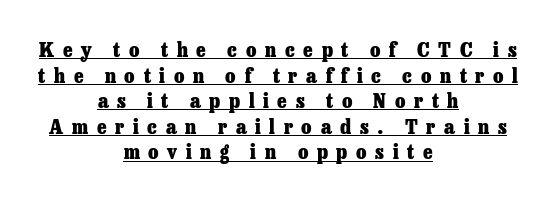
What weight is shown? A full bold with thick strokes. Spacing between characters has been opened up far beyond the box default. Notice how a bar underscores the lettering throughout. This sample is center-justified, so both line endings float freely. A typesetter would mark this as roman, not italic.
